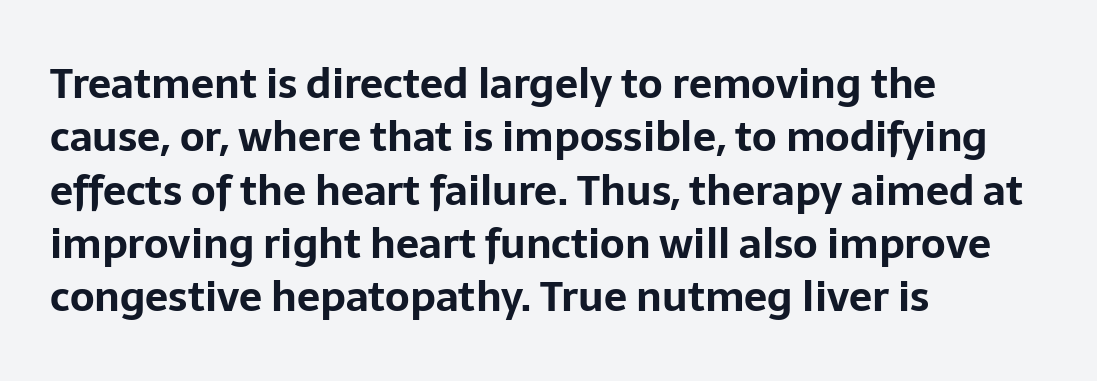
{"serif": "no", "italic": "no", "bold": "yes", "weight": "bold", "width": "normal", "stroke_contrast": "low", "x_height": "medium", "monospaced": "no", "underline": "no", "align": "left", "line_spacing": "normal", "line_spacing_ratio": 1.3, "letter_spacing": "normal", "letter_spacing_em": 0.0, "glyph_px": 41}
